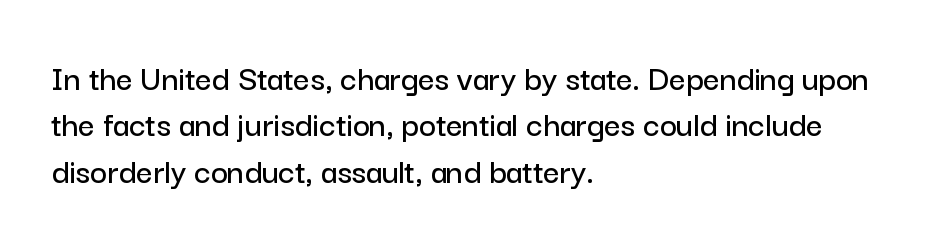
The image shows 36 px sans-serif type, upright; set left-aligned, normal line spacing (1.29x), normal letter spacing, not underlined; low stroke contrast and a medium x-height.
